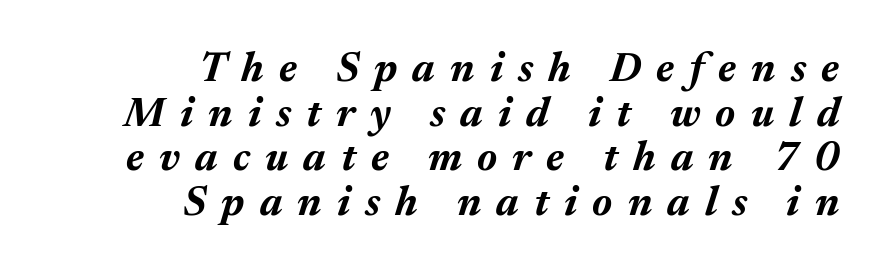
The line texture is sparse and dotted thanks to wide tracking. When letters slant like this, we call the style italic. The lines are quadded right. A typesetter would call this proportional, since set widths differ per character.
